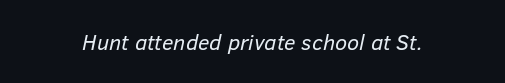
Compared with typical body copy, the letter spacing here is the same. Style check: oblique. Stems here are at most as thick as an everyday book face. Bare-footed words on every line.
